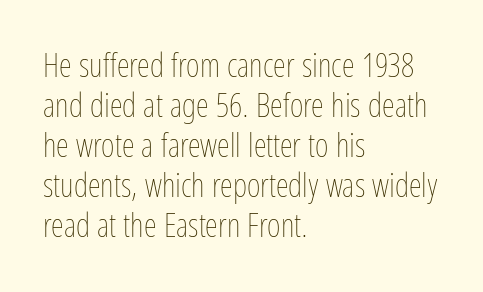
Reading down the block, your eye returns to a fixed left position each line. This is not heavy type; no bold has been used. The gap between lines stays unmarked. Here the designer chose a conventional face with non-uniform glyph widths. Posture: vertical.
